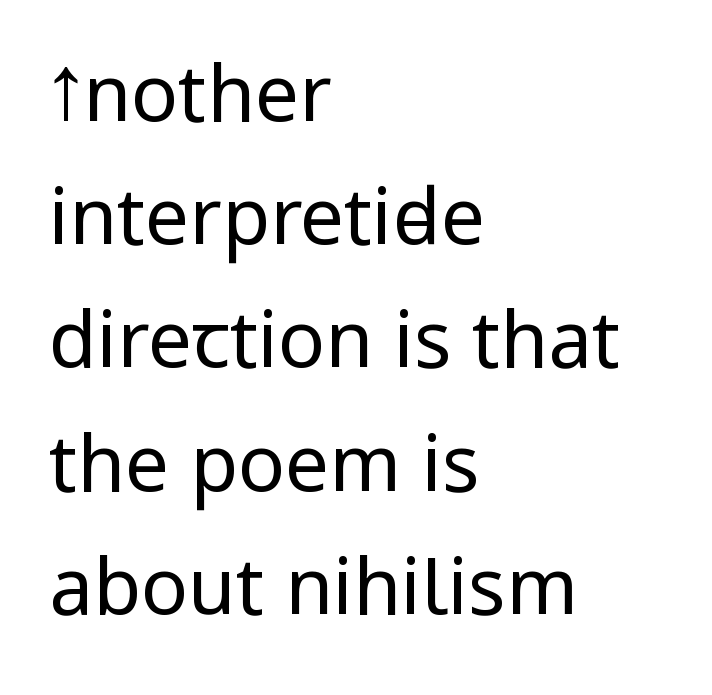
A typesetter would mark this as roman, not italic. Descender tails drop into unmarked territory. The passage is arranged the way most books set body copy — flush left. No extra tracking has been applied to these lines.
